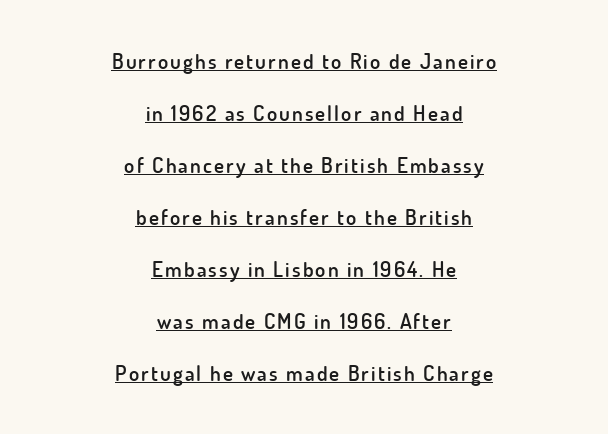
Somebody hit Ctrl+U on this one — the words are underlined. Rows of type keep a wide berth in the vertical direction. Every letter is mildly thick-stroked: semibold rather than bold. Where is the straight margin? There isn't one; the lines are centered. This is the regular roman posture of the typeface.
